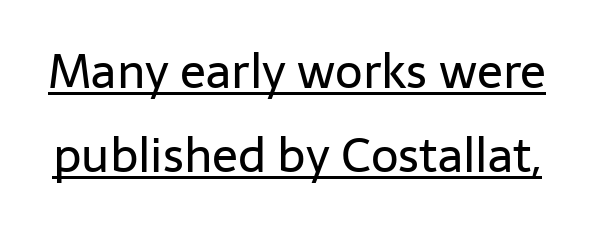
How are the letters spaced? Ordinarily, with no added tracking. Do the letters lean? They stand straight. The face used here is proportionally spaced, like ordinary book or web type. The sample's only ornament is a line tracing under the words. Counters stay open thanks to moderate or lighter strokes.
